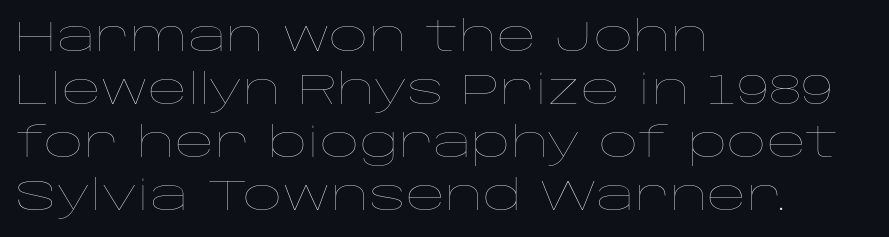
The image shows 43 px thin, wide type, upright; set left-aligned, line spacing 1.23x, normal letter spacing, not underlined; low stroke contrast and a large x-height.
